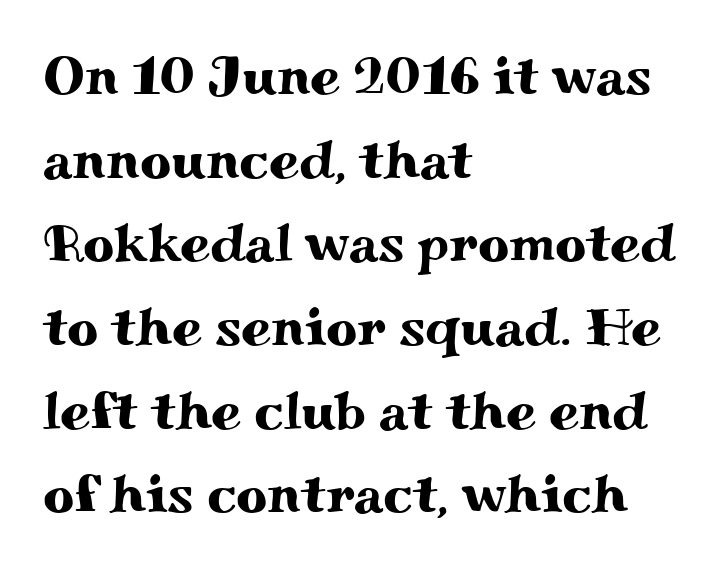
{"serif": "yes", "italic": "no", "width": "wide", "stroke_contrast": "medium", "x_height": "small", "monospaced": "no", "underline": "no", "align": "left", "line_spacing": "normal", "line_spacing_ratio": 1.55, "letter_spacing": "normal", "letter_spacing_em": 0.0, "glyph_px": 54}
